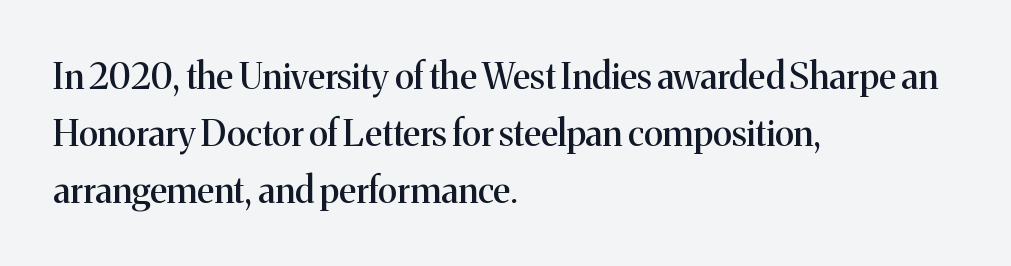
The text was rendered using a seriffed face with decorative stroke endings. Where is the straight margin? On the left. Honestly, the row spacing looks completely unremarkable. Quick note: underline off. Tracking value appears to be zero — textbook default spacing.
